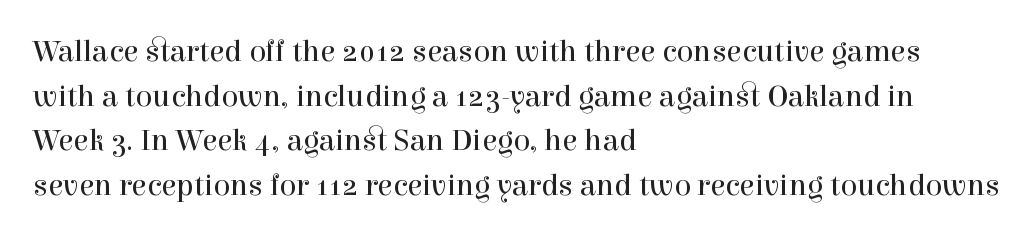
The image shows 31 px regular-weight serif type, upright; set left-aligned, normal line spacing (1.44x), normal letter spacing, not underlined; a medium x-height.
